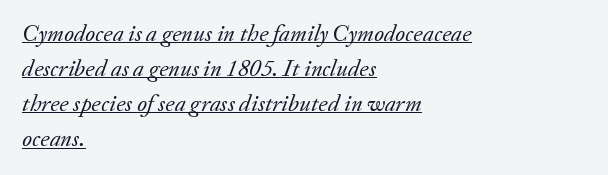
Q: Is the text bold? A: No.
Q: Is the text italic (slanted)? A: Yes, it leans right by about 20 degrees.
Q: Is the text underlined? A: Yes.
Q: How is the paragraph aligned? A: Left-aligned.
Q: Is the spacing between letters normal or unusually wide? A: Normal.
Q: Is the spacing between lines tight, normal or loose? A: Normal.
